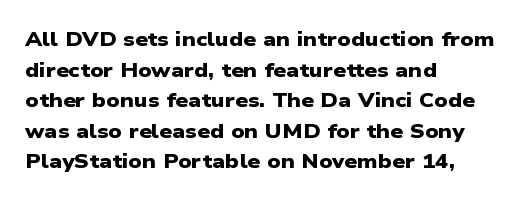
Q: Is the text bold? A: Yes.
Q: Is the text underlined? A: No.
Q: How is the paragraph aligned? A: Left-aligned.
Q: Is the spacing between letters normal or unusually wide? A: Normal.
Q: Is the spacing between lines tight, normal or loose? A: Normal.
